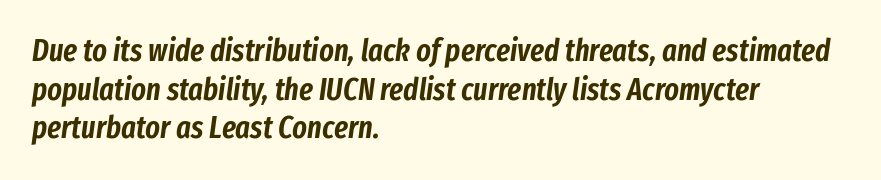
The passage shown is not underscored anywhere. Is the letter spacing exaggerated? No — it looks like the ordinary default. Each letter keeps its own natural width here, so spacing adapts to shape. If you drew a ruler down the left edge, every line would touch it. If you measured baseline to baseline, you'd find a middling distance.
